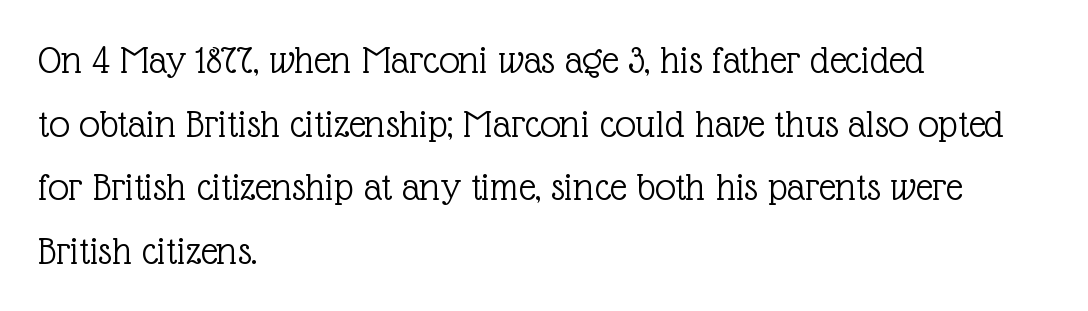
{"serif": "yes", "italic": "no", "bold": "no", "weight": "light", "width": "normal", "x_height": "medium", "monospaced": "no", "underline": "no", "align": "left", "line_spacing": "normal", "line_spacing_ratio": 1.55, "letter_spacing": "normal", "letter_spacing_em": 0.0, "glyph_px": 41}
